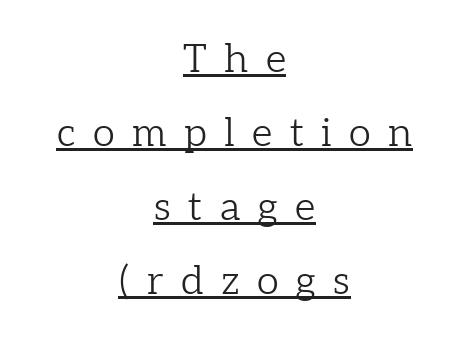
Q: Is the text bold? A: No.
Q: Is the text italic (slanted)? A: No, it is upright.
Q: Is the typeface a serif or a sans-serif typeface? A: Serif.
Q: Is the text underlined? A: Yes.
Q: How is the paragraph aligned? A: Centered.
Q: Is the spacing between letters normal or unusually wide? A: Unusually wide.
Q: Width (condensed, normal, or wide)? A: Normal.
Q: Stroke contrast? A: Low.
Q: x-height? A: Medium.
Q: Monospaced? A: No.
